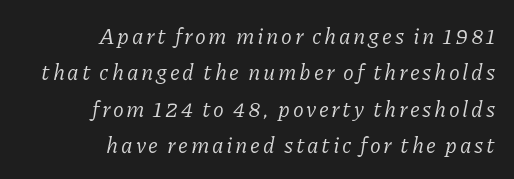
{"italic": "yes", "lean": "right", "slant_degrees": 11, "bold": "no", "underline": "no", "align": "right", "line_spacing": "normal", "line_spacing_ratio": 1.65, "glyph_px": 22}
